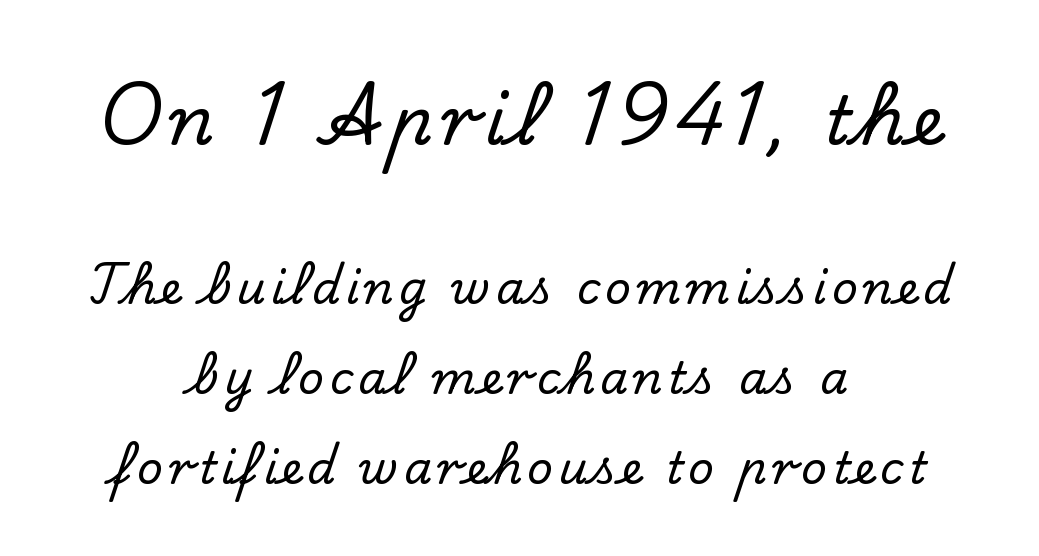
Q: Is the text italic (slanted)? A: Yes.
Q: Is the typeface a serif or a sans-serif typeface? A: Serif.
Q: Is the text underlined? A: No.
Q: How is the paragraph aligned? A: Centered.
Q: Is the spacing between lines tight, normal or loose? A: Loose.
Q: Which block of text is set in a larger size, the first (top) or the second (bottom)? A: The first (top) one.
Q: Width (condensed, normal, or wide)? A: Normal.
Q: Stroke contrast? A: Low.
Q: x-height? A: Small.
Q: Monospaced? A: No.
